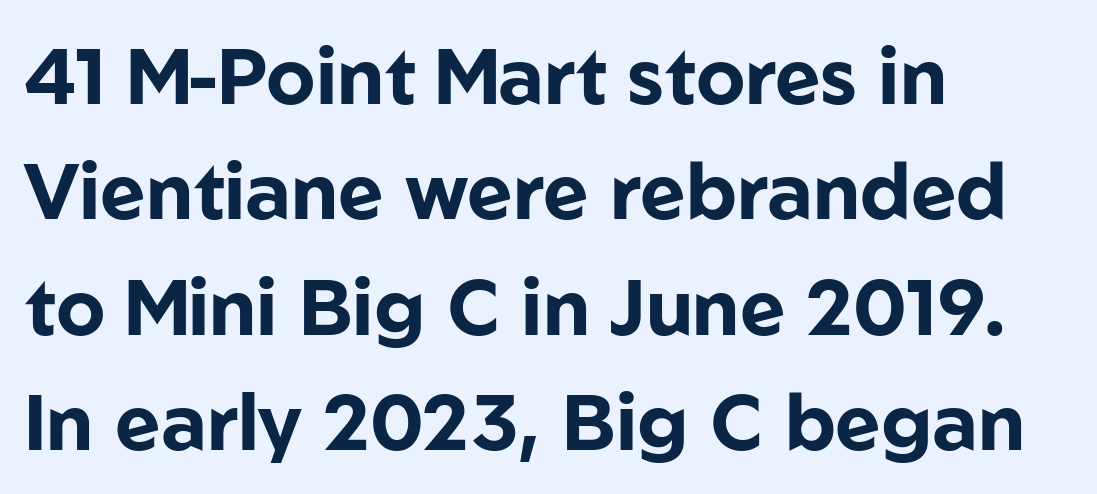
The image shows 78 px bold sans-serif type, upright; set left-aligned, normal line spacing (1.48x), normal letter spacing, not underlined; low stroke contrast and a medium x-height.
